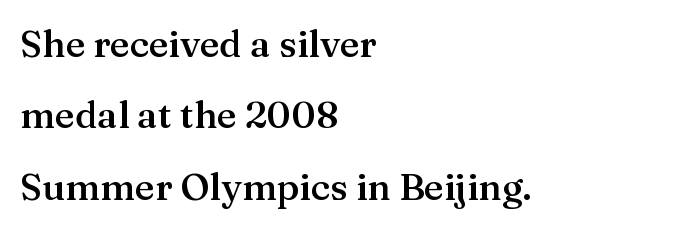
{"serif": "yes", "italic": "no", "bold": "semi", "weight": "semibold", "width": "normal", "stroke_contrast": "medium", "x_height": "medium", "monospaced": "no", "underline": "no", "align": "left", "line_spacing": "loose", "line_spacing_ratio": 1.93, "letter_spacing": "normal", "letter_spacing_em": 0.0, "glyph_px": 37}
